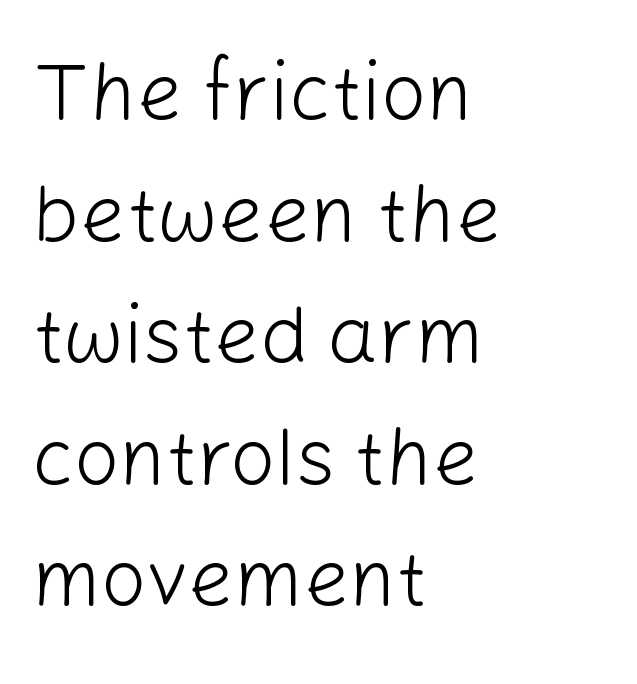
Q: Is the text bold? A: No.
Q: Is the text italic (slanted)? A: No, it is upright.
Q: Is the typeface a serif or a sans-serif typeface? A: Sans-serif.
Q: Is the text underlined? A: No.
Q: How is the paragraph aligned? A: Left-aligned.
Q: Is the spacing between letters normal or unusually wide? A: Normal.
Q: Is the spacing between lines tight, normal or loose? A: Normal.
Q: Width (condensed, normal, or wide)? A: Normal.
Q: Stroke contrast? A: Low.
Q: x-height? A: Medium.
Q: Monospaced? A: No.
